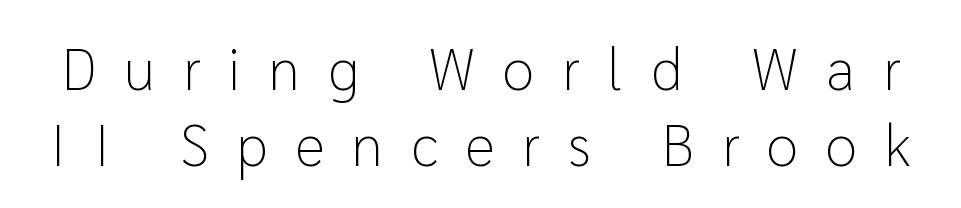
The image shows 58 px light sans-serif type, upright; set normal line spacing (1.31x), unusually wide letter spacing (+0.48 em), not underlined; low stroke contrast and a medium x-height.
